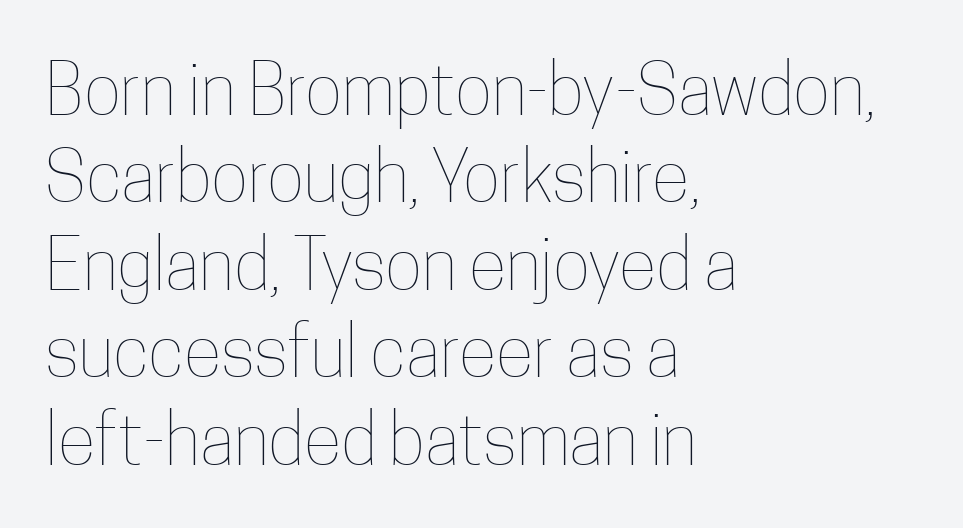
The image shows 70 px thin, condensed type, upright; set left-aligned, normal line spacing (1.25x), normal letter spacing, not underlined; low stroke contrast and a medium x-height.
